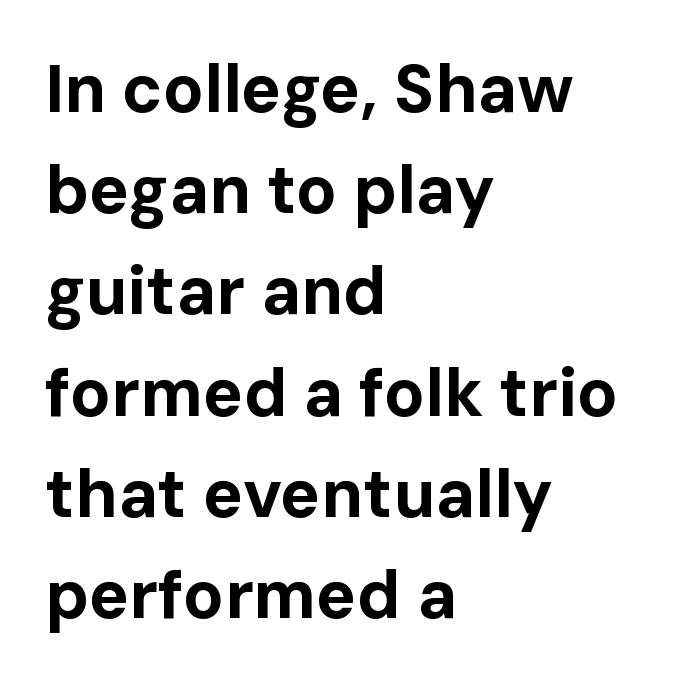
Q: Is the text bold? A: Yes.
Q: Is the text italic (slanted)? A: No, it is upright.
Q: Is the typeface a serif or a sans-serif typeface? A: Sans-serif.
Q: Is the text underlined? A: No.
Q: How is the paragraph aligned? A: Left-aligned.
Q: Is the spacing between letters normal or unusually wide? A: Normal.
Q: Is the spacing between lines tight, normal or loose? A: Normal.
Q: Width (condensed, normal, or wide)? A: Normal.
Q: Stroke contrast? A: Low.
Q: x-height? A: Medium.
Q: Monospaced? A: No.
